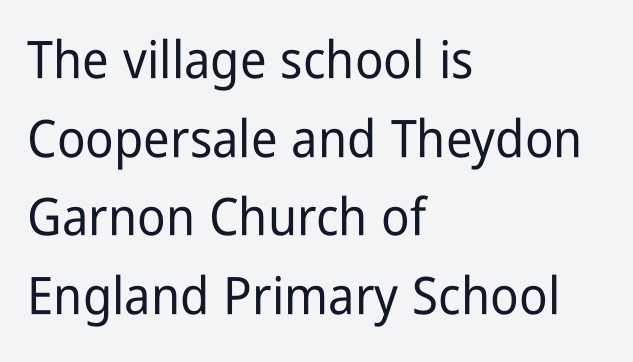
The image shows 52 px condensed sans-serif type, upright; set left-aligned, normal line spacing (1.51x), normal letter spacing, not underlined; low stroke contrast and a medium x-height.
